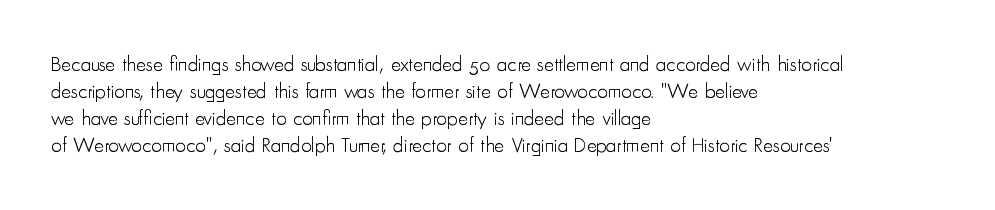
The passage shown is not underscored anywhere. Summary of vertical rhythm: regular, with standard interline spacing. The rag falls on the right side of this text block. Notice how the stems are strictly vertical — no italics here. Vertical stems look standard width or narrower in stroke.
